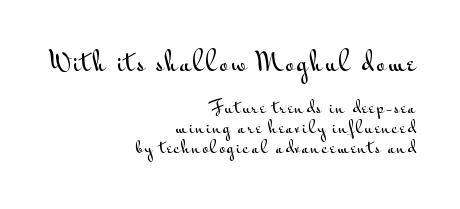
Q: Is the text italic (slanted)? A: Yes.
Q: Is the text underlined? A: No.
Q: How is the paragraph aligned? A: Right-aligned.
Q: Which block of text is set in a larger size, the first (top) or the second (bottom)? A: The first (top) one.
